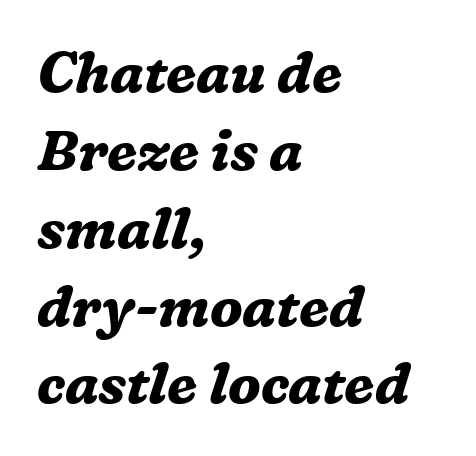
Look at the tracking — it's just the regular setting, nothing added. Short and long lines alike share a common starting point at left. Emphasis by weight is at full strength: bold. Would a proofreader flag this as italicized? Yes. Think of a printed novel: that variable character pitch is what you see here. Look at the bottom of the vertical strokes: they flare into serifs here.
